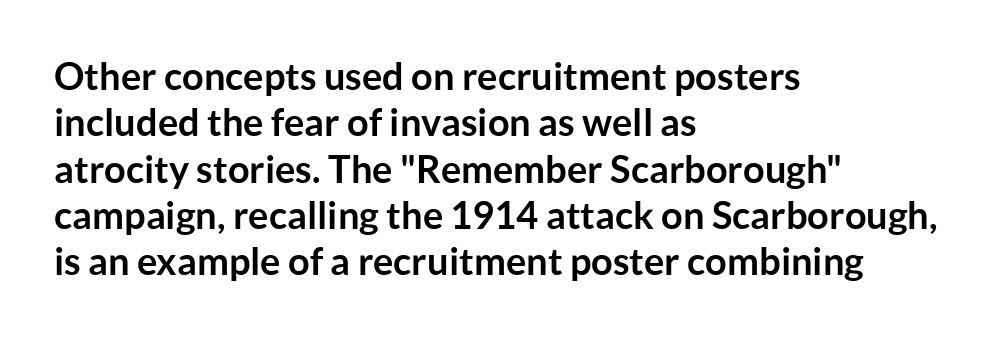
The image shows 38 px semibold sans-serif type, upright; set left-aligned, line spacing 1.22x, normal letter spacing, not underlined; low stroke contrast and a medium x-height.
